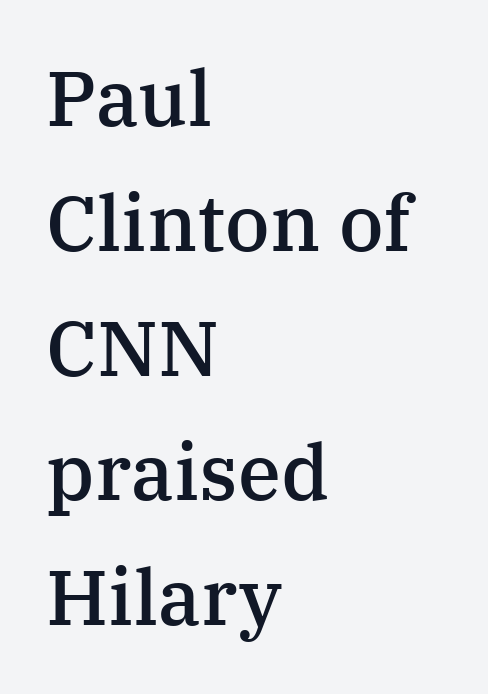
{"serif": "yes", "italic": "no", "bold": "semi", "weight": "semibold", "width": "normal", "stroke_contrast": "medium", "x_height": "medium", "monospaced": "no", "underline": "no", "align": "left", "line_spacing": "normal", "line_spacing_ratio": 1.6, "letter_spacing": "normal", "letter_spacing_em": 0.0, "glyph_px": 78}
